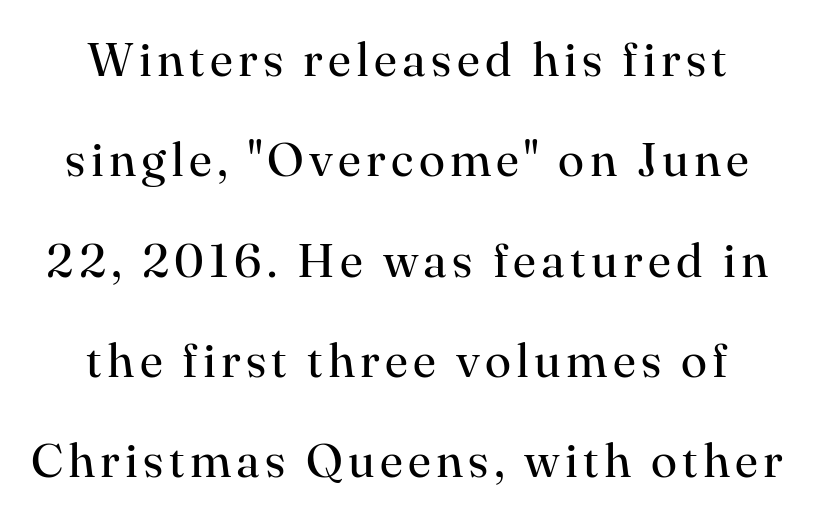
{"serif": "yes", "italic": "no", "bold": "no", "weight": "regular", "width": "normal", "stroke_contrast": "high", "x_height": "small", "monospaced": "no", "underline": "no", "align": "center", "line_spacing": "loose", "line_spacing_ratio": 2.09, "glyph_px": 48}
